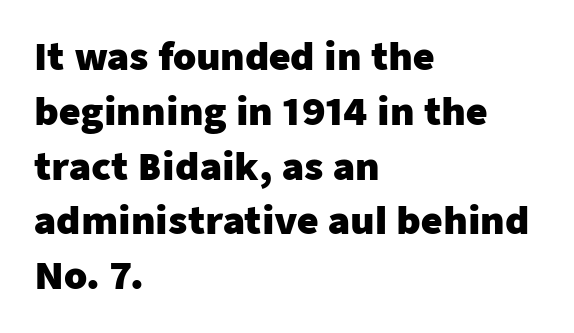
Each word holds together tightly as a unit, with standard inter-letter gaps. Is there any slant? The stems are plumb. Notice how thick the strokes are: this is what a full bold looks like. Typeset ragged right — the left edge is the straight one.
